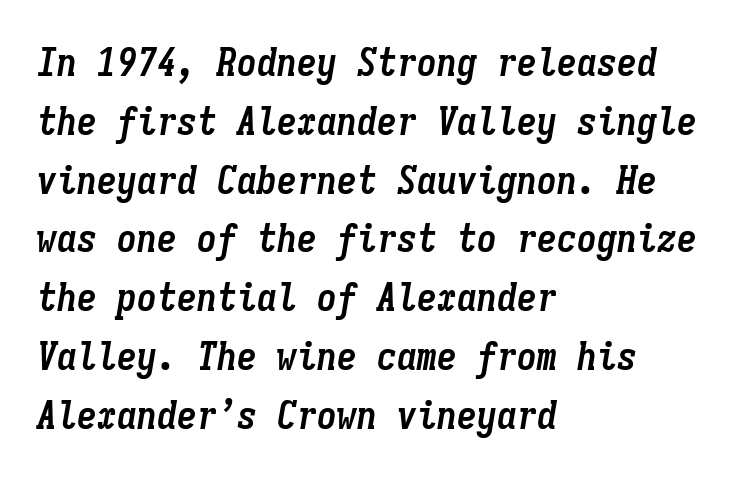
The image shows 40 px semibold, condensed type, italic (leaning right), monospaced; set left-aligned, normal line spacing (1.47x), normal letter spacing, not underlined; low stroke contrast and a medium x-height.
